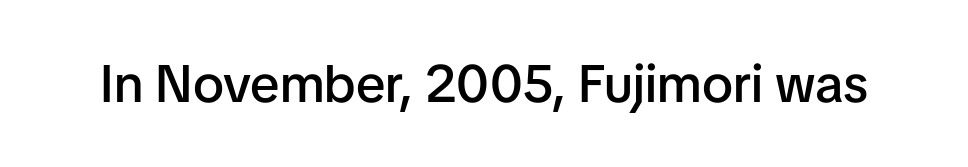
{"serif": "no", "italic": "no", "bold": "semi", "weight": "semibold", "width": "normal", "stroke_contrast": "low", "x_height": "medium", "monospaced": "no", "underline": "no", "letter_spacing": "normal", "letter_spacing_em": 0.0, "glyph_px": 53}
